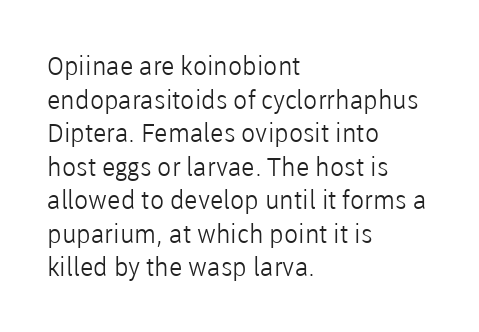
Interline gaps are of average width in this sample. In terms of posture, this sample is upright. Teacher's note: observe the even left margin — that is flush-left alignment. The cut favours lightness, reaching ordinary text weight at its darkest.
